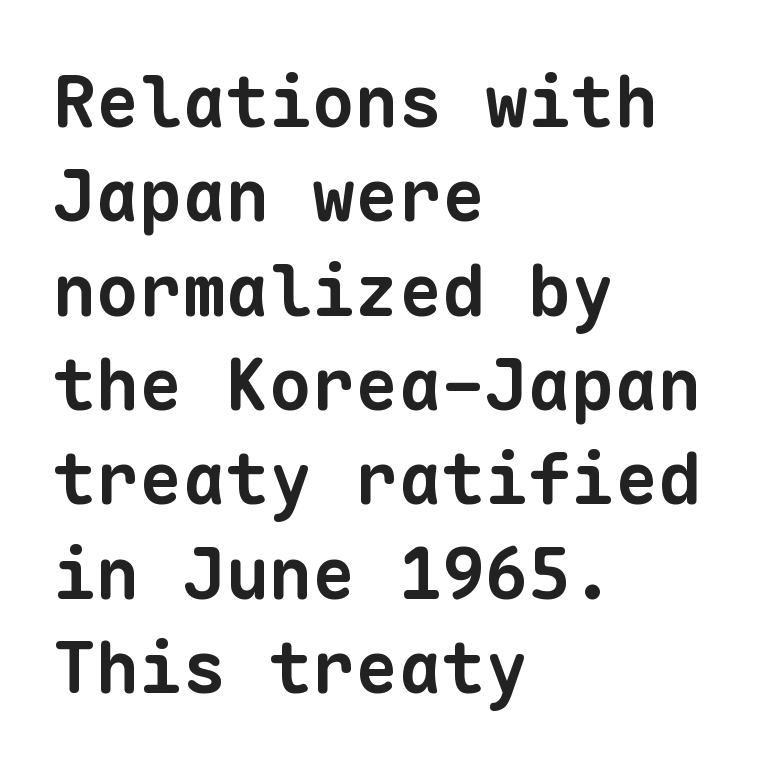
Q: Is the text bold? A: Yes.
Q: Is the typeface a serif or a sans-serif typeface? A: Sans-serif.
Q: Is the text underlined? A: No.
Q: How is the paragraph aligned? A: Left-aligned.
Q: Is the spacing between letters normal or unusually wide? A: Normal.
Q: Is the spacing between lines tight, normal or loose? A: Normal.
Q: Width (condensed, normal, or wide)? A: Normal.
Q: Stroke contrast? A: Low.
Q: x-height? A: Medium.
Q: Monospaced? A: Yes.
